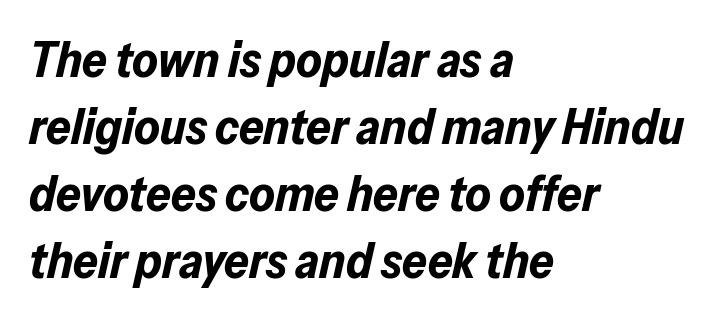
Q: Is the text bold? A: Yes.
Q: Is the text italic (slanted)? A: Yes, it leans right by about 13 degrees.
Q: Is the text underlined? A: No.
Q: How is the paragraph aligned? A: Left-aligned.
Q: Is the spacing between letters normal or unusually wide? A: Normal.
Q: Is the spacing between lines tight, normal or loose? A: Normal.
Q: Width (condensed, normal, or wide)? A: Normal.
Q: Stroke contrast? A: Low.
Q: x-height? A: Medium.
Q: Monospaced? A: No.
